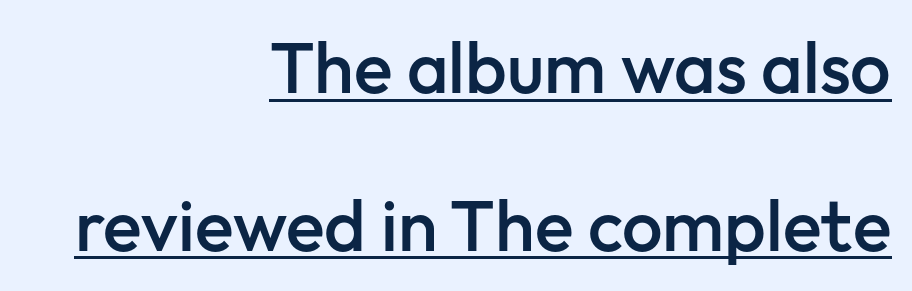
{"serif": "no", "italic": "no", "bold": "semi", "weight": "semibold", "width": "normal", "stroke_contrast": "low", "x_height": "medium", "monospaced": "no", "underline": "yes", "align": "right", "line_spacing": "loose", "line_spacing_ratio": 2.19, "letter_spacing": "normal", "letter_spacing_em": 0.0, "glyph_px": 72}
